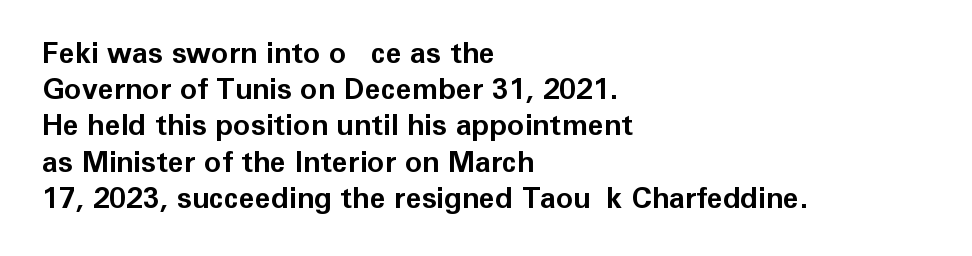
Q: Is the text bold? A: Yes.
Q: Is the text italic (slanted)? A: No, it is upright.
Q: Is the typeface a serif or a sans-serif typeface? A: Sans-serif.
Q: Is the text underlined? A: No.
Q: How is the paragraph aligned? A: Left-aligned.
Q: Is the spacing between letters normal or unusually wide? A: Normal.
Q: Is the spacing between lines tight, normal or loose? A: Normal.
Q: Width (condensed, normal, or wide)? A: Normal.
Q: Stroke contrast? A: Low.
Q: x-height? A: Medium.
Q: Monospaced? A: No.
